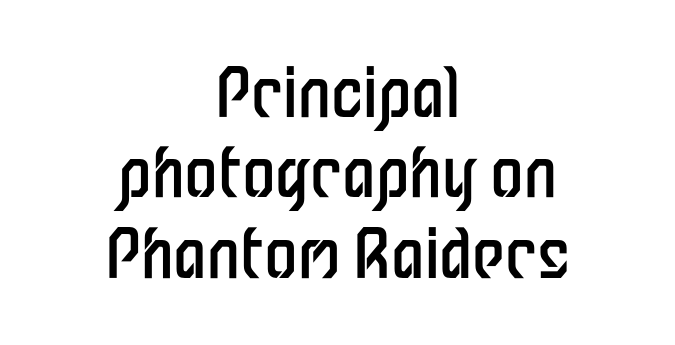
The image shows 67 px regular-weight, condensed sans-serif type, upright; set centered, line spacing 1.2x, normal letter spacing, not underlined; low stroke contrast and a medium x-height.
